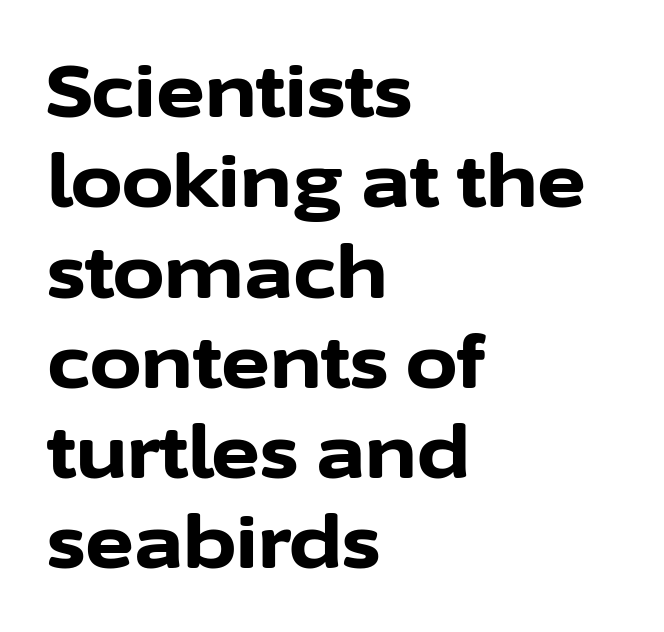
The type sits square on the baseline with zero lean. Note: no serifs on the glyphs. Students, this is bold: see how much ink each stroke carries. Here the designer chose a conventional face with non-uniform glyph widths.
